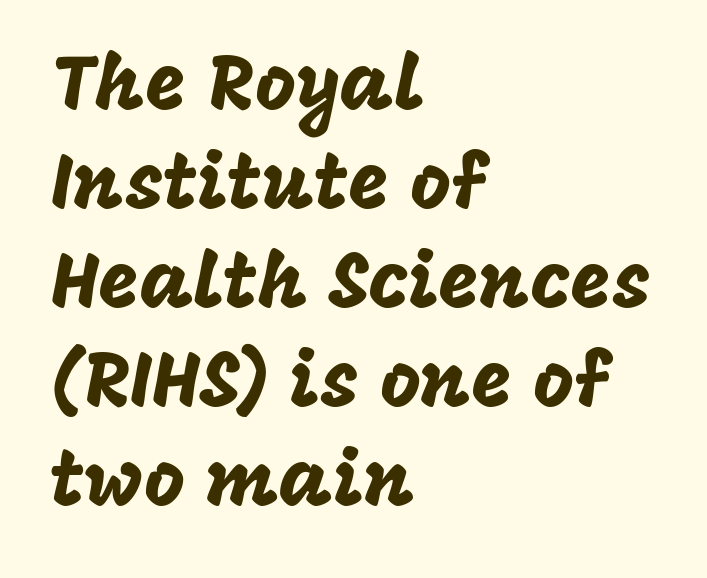
Q: Is the text italic (slanted)? A: Yes.
Q: Is the typeface a serif or a sans-serif typeface? A: Sans-serif.
Q: Is the text underlined? A: No.
Q: How is the paragraph aligned? A: Left-aligned.
Q: Is the spacing between letters normal or unusually wide? A: Normal.
Q: Is the spacing between lines tight, normal or loose? A: Normal.
Q: Width (condensed, normal, or wide)? A: Normal.
Q: Stroke contrast? A: Low.
Q: x-height? A: Large.
Q: Monospaced? A: No.
